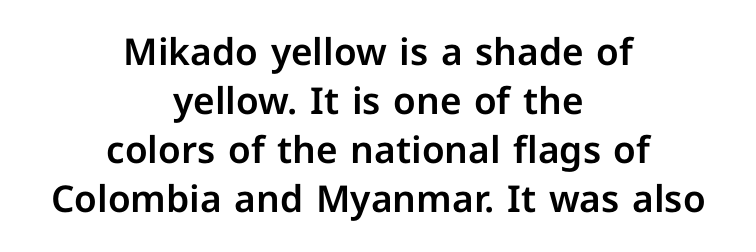
The image shows 37 px sans-serif type, upright; set centered, normal line spacing (1.32x), normal letter spacing, not underlined; low stroke contrast and a medium x-height.
